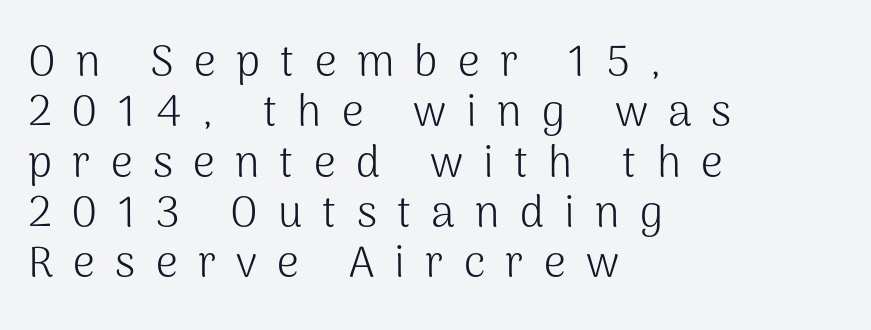
Q: Is the text bold? A: No.
Q: Is the text italic (slanted)? A: No, it is upright.
Q: Is the typeface a serif or a sans-serif typeface? A: Sans-serif.
Q: Is the text underlined? A: No.
Q: How is the paragraph aligned? A: Left-aligned.
Q: Is the spacing between letters normal or unusually wide? A: Unusually wide.
Q: Width (condensed, normal, or wide)? A: Normal.
Q: Stroke contrast? A: Medium.
Q: x-height? A: Medium.
Q: Monospaced? A: No.
